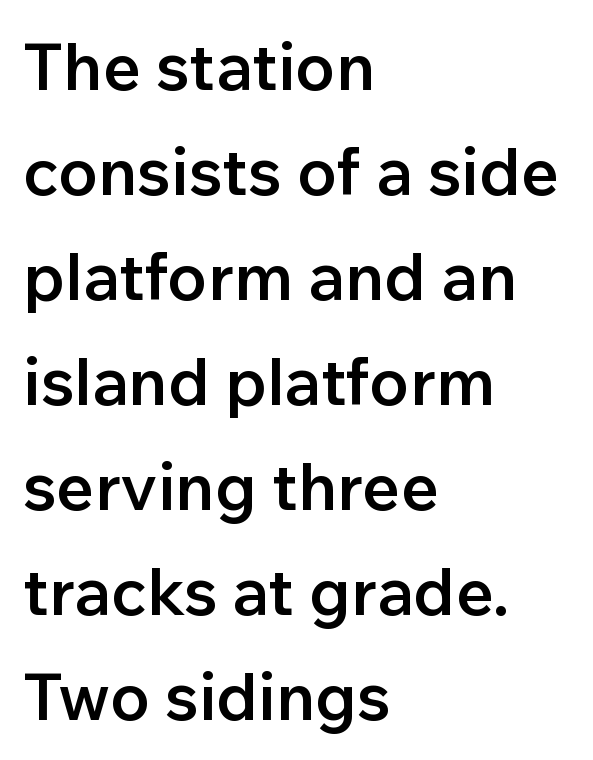
Q: Is the text bold? A: Semi-bold.
Q: Is the text italic (slanted)? A: No, it is upright.
Q: Is the typeface a serif or a sans-serif typeface? A: Sans-serif.
Q: Is the text underlined? A: No.
Q: How is the paragraph aligned? A: Left-aligned.
Q: Is the spacing between letters normal or unusually wide? A: Normal.
Q: Is the spacing between lines tight, normal or loose? A: Normal.
Q: Width (condensed, normal, or wide)? A: Normal.
Q: Stroke contrast? A: Low.
Q: x-height? A: Medium.
Q: Monospaced? A: No.
